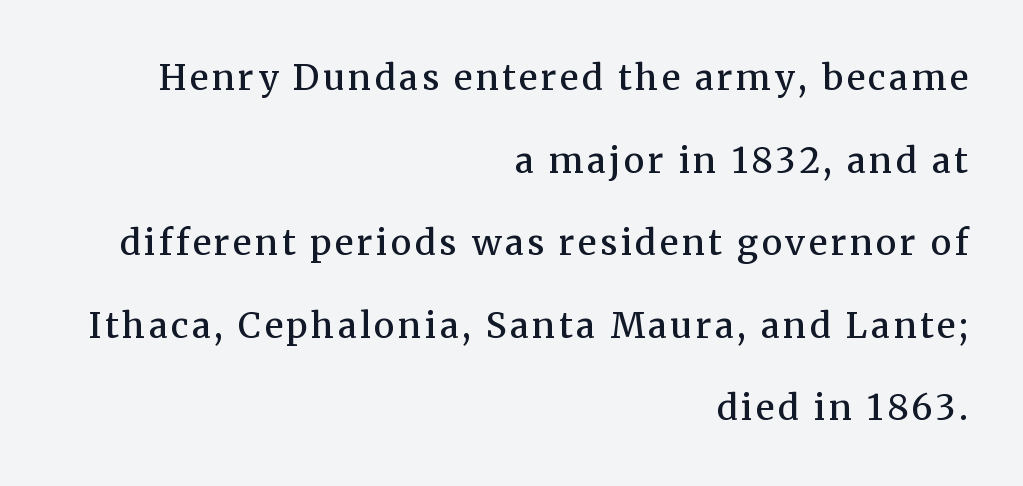
{"serif": "yes", "italic": "no", "bold": "semi", "weight": "semibold", "width": "normal", "stroke_contrast": "medium", "x_height": "medium", "monospaced": "no", "underline": "no", "align": "right", "line_spacing": "loose", "line_spacing_ratio": 2.36, "glyph_px": 35}
